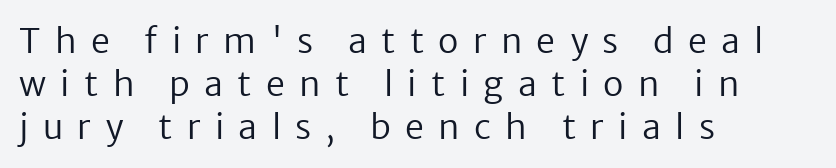
Q: Is the text bold? A: No.
Q: Is the text italic (slanted)? A: No, it is upright.
Q: Is the typeface a serif or a sans-serif typeface? A: Sans-serif.
Q: Is the text underlined? A: No.
Q: How is the paragraph aligned? A: Left-aligned.
Q: Is the spacing between letters normal or unusually wide? A: Unusually wide.
Q: Is the spacing between lines tight, normal or loose? A: Normal.
Q: Width (condensed, normal, or wide)? A: Normal.
Q: Stroke contrast? A: Low.
Q: x-height? A: Medium.
Q: Monospaced? A: No.
